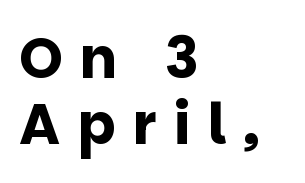
The image shows 56 px bold sans-serif type, upright; set left-aligned, line spacing 1.17x, unusually wide letter spacing (+0.31 em), not underlined; low stroke contrast and a large x-height.
